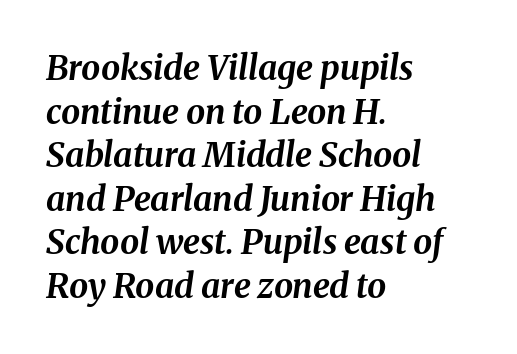
The image shows 34 px bold type, italic (leaning right); set left-aligned, normal line spacing (1.28x), normal letter spacing, not underlined; medium stroke contrast and a medium x-height.
